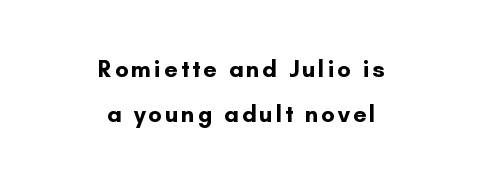
The image shows 24 px bold type, upright; set centered, line spacing 1.89x, not underlined.
